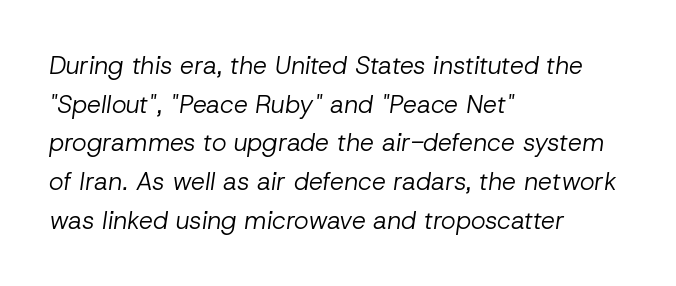
The image shows 25 px text type, italic (leaning right); set left-aligned, normal line spacing (1.55x), normal letter spacing, not underlined.
